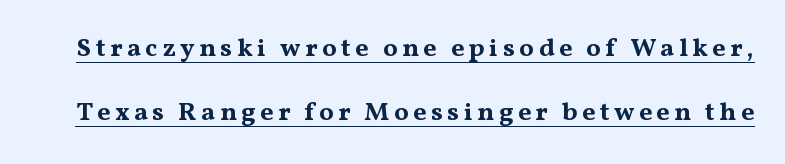
{"italic": "no", "bold": "yes", "underline": "yes", "line_spacing": "loose", "line_spacing_ratio": 2.48, "glyph_px": 26}
